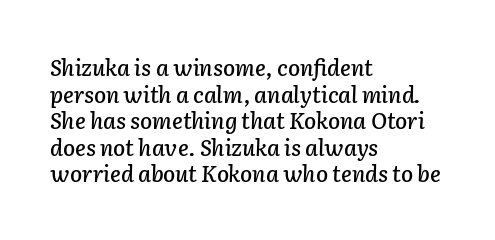
The image shows 22 px text type, italic (leaning right); set left-aligned, line spacing 1.21x, normal letter spacing, not underlined.
